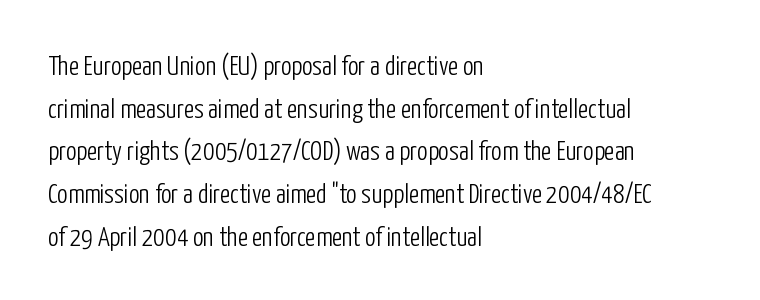
The ragged edge is on the right, which tells us the setting is flush left. Vertical strokes here are truly vertical. Heaviness? Minimal to ordinary, like unemphasized prose. Lines of text with bare space underneath.
